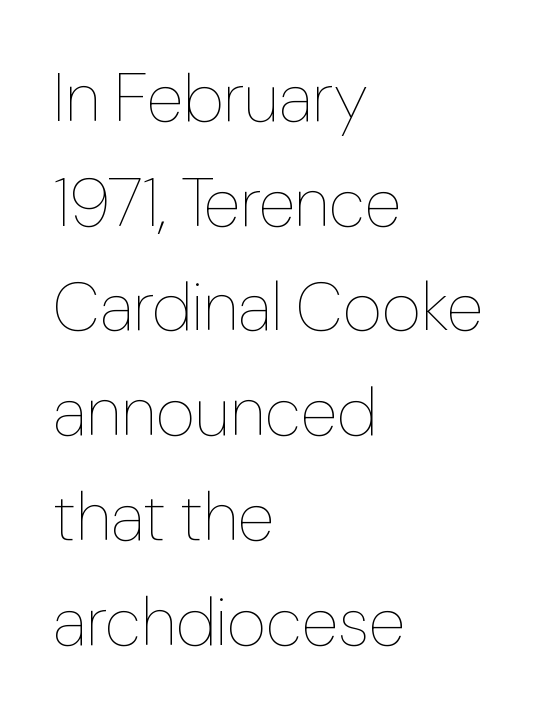
Each stroke keeps to a modest, everyday thickness or less. Regular leading. These lines are rendered in a variable-pitch font. The passage shown is not underscored anywhere.
